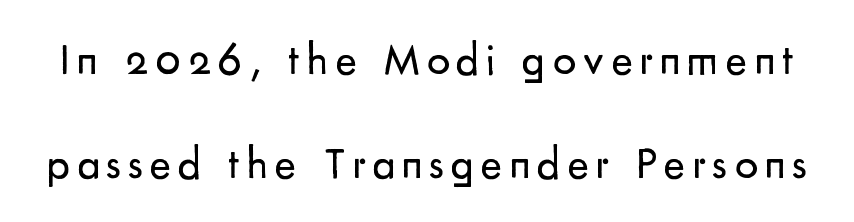
{"serif": "no", "italic": "no", "bold": "no", "weight": "regular", "width": "normal", "stroke_contrast": "low", "x_height": "small", "monospaced": "no", "underline": "no", "line_spacing": "loose", "line_spacing_ratio": 2.26, "glyph_px": 46}
